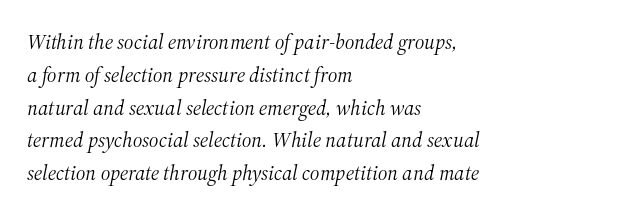
Q: Is the text bold? A: No.
Q: Is the text italic (slanted)? A: Yes, it leans right by about 12 degrees.
Q: Is the text underlined? A: No.
Q: How is the paragraph aligned? A: Left-aligned.
Q: Is the spacing between letters normal or unusually wide? A: Normal.
Q: Is the spacing between lines tight, normal or loose? A: Normal.
